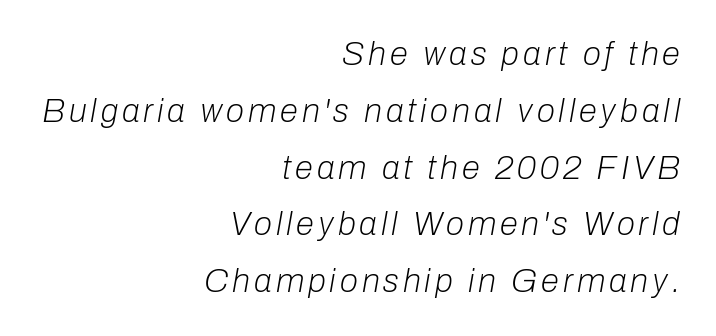
The space directly below the letters is spotless. Horizontally, the lines are justified to the trailing edge only. The typesetting does not lean heavy: it is not bold. The glyphs look as if they've been sheared to an angle.
